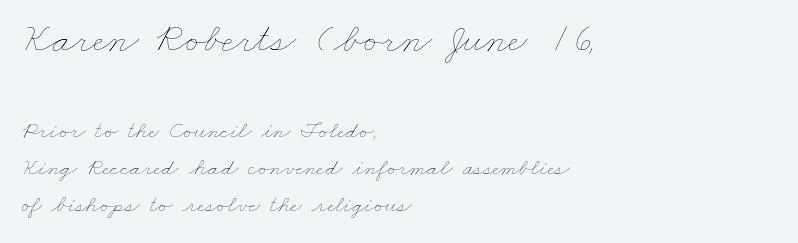
Which chunk is bigger? The first one — the top block dwarfs the bottom. The text block is weighted toward the left margin, trailing off unevenly rightward. Horizontal bands of white between lines are of average thickness. A bare baseline throughout the passage. The horizontal fit of the characters is conventional and even.
